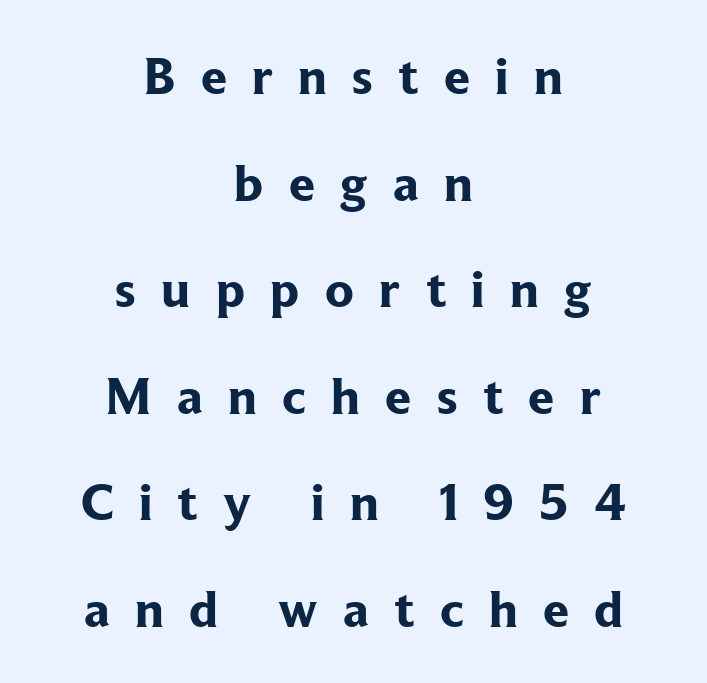
Only glyphs here, with clear space below each row. Letterform terminals end in serifs throughout the passage. Rows of type keep a wide berth in the vertical direction. Look at the tracking — it's clearly loosened, letters drifting apart. Visually the block forms a symmetrical silhouette, jagged on both flanks. These lines were composed using upright roman letters.
